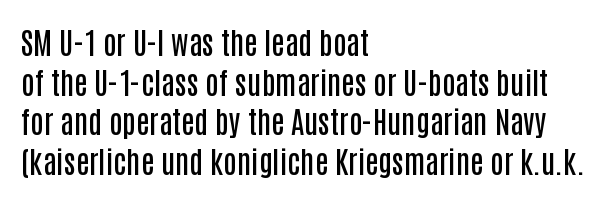
Q: Is the text bold? A: Semi-bold.
Q: Is the text italic (slanted)? A: No, it is upright.
Q: Is the typeface a serif or a sans-serif typeface? A: Sans-serif.
Q: Is the text underlined? A: No.
Q: How is the paragraph aligned? A: Left-aligned.
Q: Is the spacing between letters normal or unusually wide? A: Normal.
Q: Is the spacing between lines tight, normal or loose? A: Normal.
Q: Width (condensed, normal, or wide)? A: Condensed.
Q: Stroke contrast? A: Low.
Q: x-height? A: Large.
Q: Monospaced? A: No.
